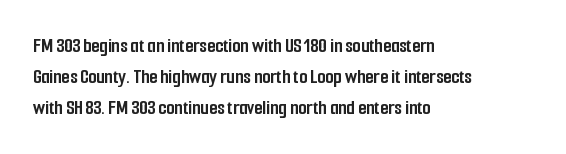
The image shows 21 px bold type, upright; set left-aligned, normal line spacing (1.47x), normal letter spacing, not underlined.
